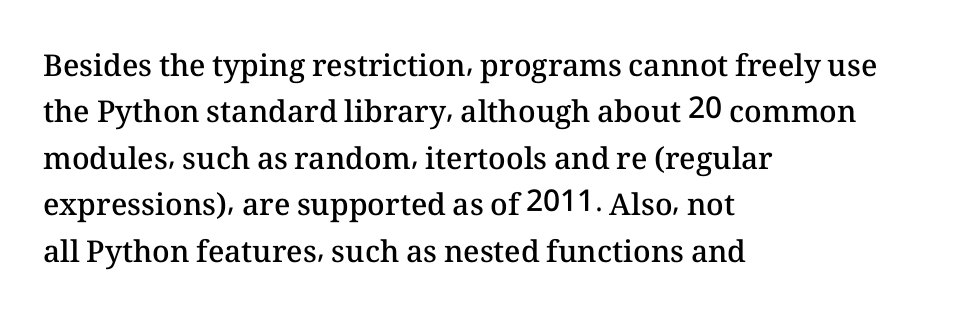
{"italic": "no", "bold": "semi", "weight": "semibold", "width": "normal", "stroke_contrast": "medium", "x_height": "medium", "monospaced": "no", "underline": "no", "align": "left", "line_spacing": "normal", "line_spacing_ratio": 1.55, "letter_spacing": "normal", "letter_spacing_em": 0.0, "glyph_px": 30}
